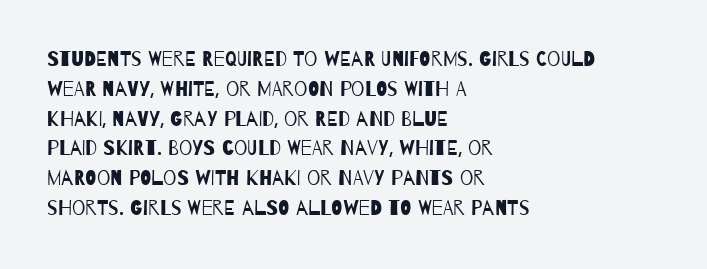
Q: Is the text bold? A: No.
Q: Is the text underlined? A: No.
Q: How is the paragraph aligned? A: Left-aligned.
Q: Is the spacing between letters normal or unusually wide? A: Normal.
Q: Is the spacing between lines tight, normal or loose? A: Normal.
